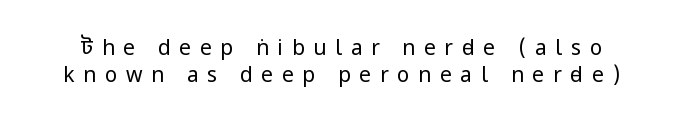
Q: Is the text bold? A: No.
Q: Is the text italic (slanted)? A: No, it is upright.
Q: Is the text underlined? A: No.
Q: Is the spacing between letters normal or unusually wide? A: Unusually wide.
Q: Is the spacing between lines tight, normal or loose? A: Normal.
